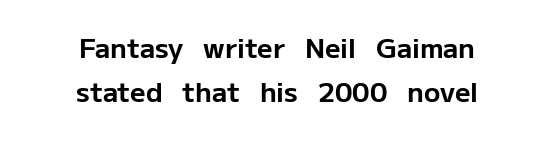
Q: Is the text bold? A: Yes.
Q: Is the text italic (slanted)? A: No, it is upright.
Q: Is the text underlined? A: No.
Q: How is the paragraph aligned? A: Centered.
Q: Is the spacing between letters normal or unusually wide? A: Normal.
Q: Is the spacing between lines tight, normal or loose? A: Normal.
